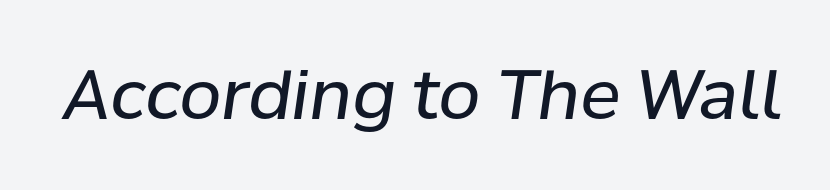
The image shows 68 px regular-weight type, italic (leaning right); set normal letter spacing, not underlined; low stroke contrast and a medium x-height.
